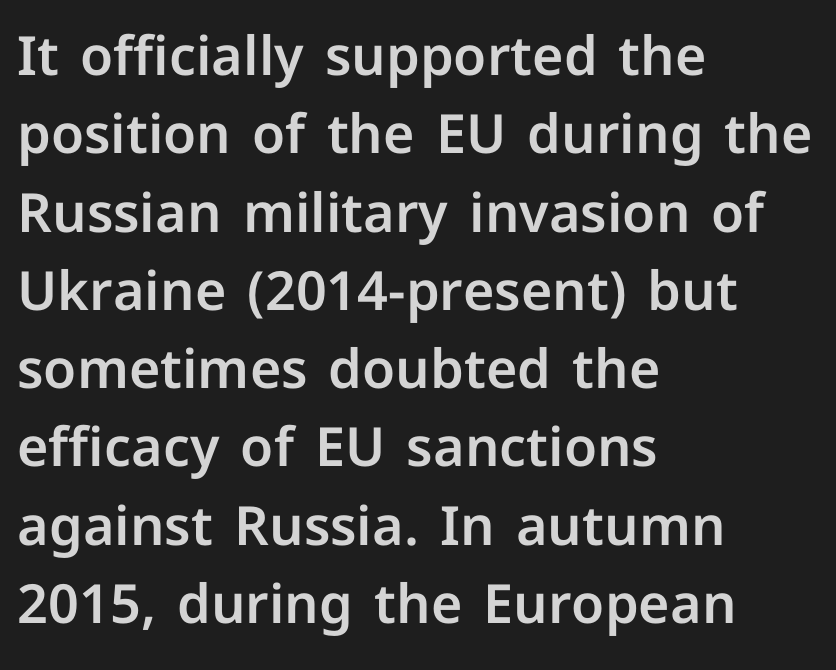
Vertical spacing — default. The rendering keeps characters at their native spacing. The specimen reads as upright at a glance. If you drew a ruler down the left edge, every line would touch it.
